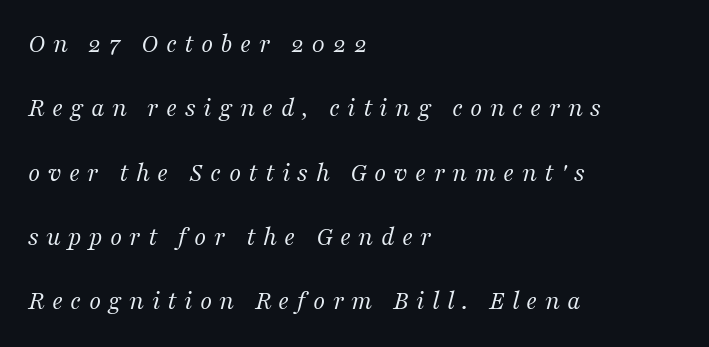
This sample is left-justified, so line endings fall wherever the words run out. The rendering applies a slant to the glyphs. Compared with a typical body face, this is equally light or lighter still. A typesetter would call this heavily tracked-out type.
